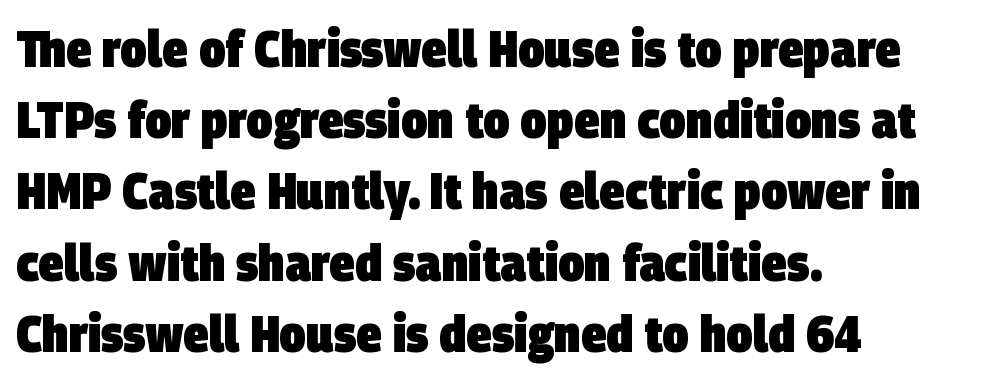
Casual observation: everything's shoved over to the left. Is this a fixed-width face? No — the glyphs have proportional, varying widths. Quick note: underline off. Grotesque or geometric, the face here clearly has no serifs. Weight: bold. Honestly, the letter spacing is just normal — you wouldn't notice it.
